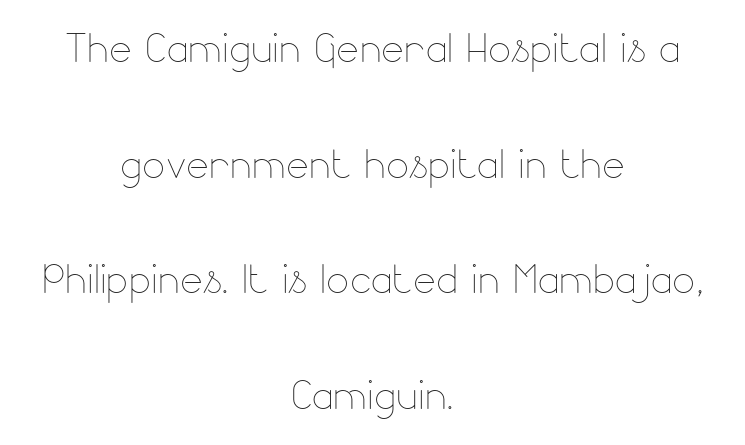
The image shows 54 px thin type, upright; set centered, loose line spacing (2.14x), normal letter spacing, not underlined; low stroke contrast and a small x-height.
